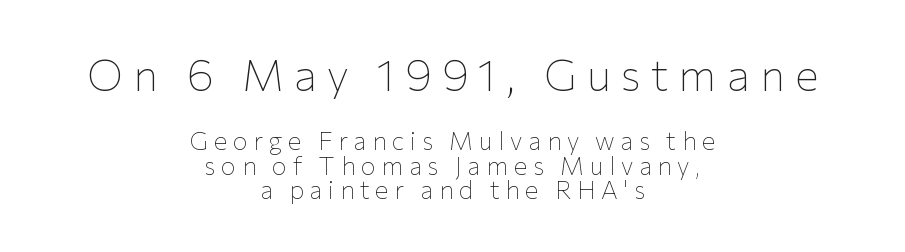
{"serif": "no", "italic": "no", "bold": "no", "weight": "thin", "width": "normal", "stroke_contrast": "low", "x_height": "medium", "monospaced": "no", "underline": "no", "align": "center", "line_spacing": "tight", "line_spacing_ratio": 0.98, "letter_spacing": "wide", "letter_spacing_em": 0.23, "larger_block": "first", "size_ratio": 1.76, "glyph_px": 44}
